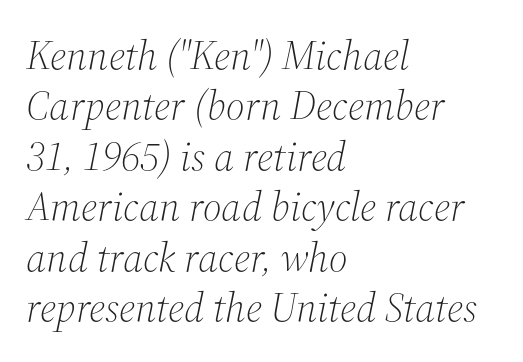
The image shows 41 px light serif type, italic (leaning right); set left-aligned, line spacing 1.23x, normal letter spacing, not underlined; medium stroke contrast and a medium x-height.
